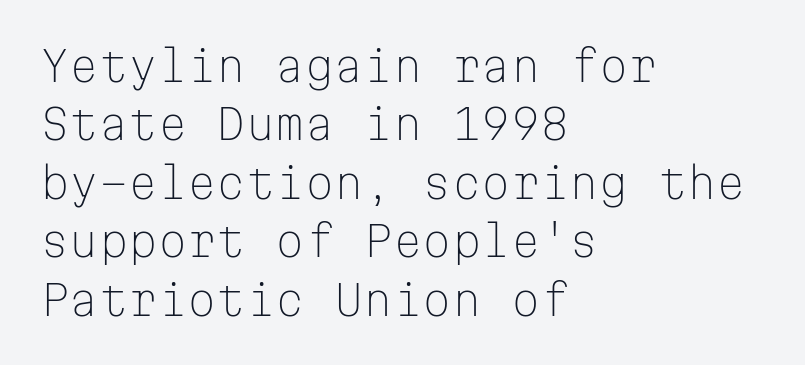
{"serif": "no", "italic": "no", "bold": "no", "weight": "light", "width": "normal", "stroke_contrast": "low", "x_height": "medium", "monospaced": "yes", "underline": "no", "align": "left", "line_spacing": "normal", "line_spacing_ratio": 1.39, "letter_spacing": "normal", "letter_spacing_em": 0.0, "glyph_px": 42}
